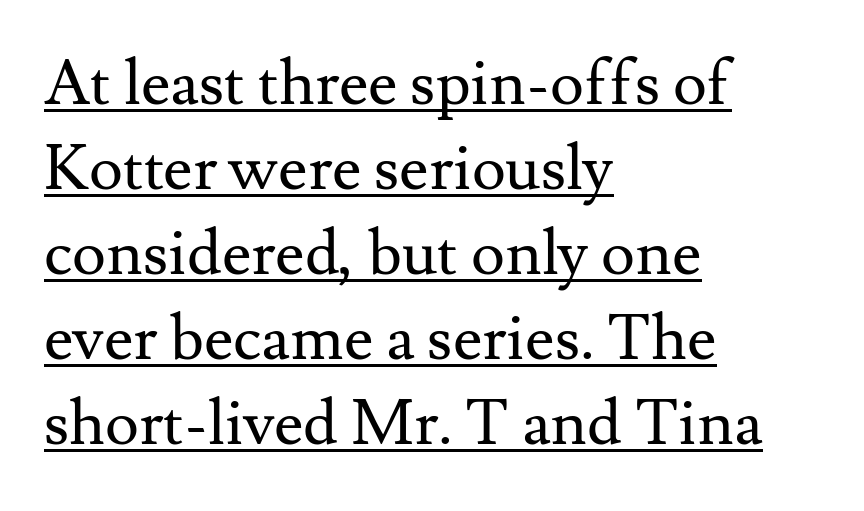
{"serif": "yes", "italic": "no", "bold": "no", "weight": "regular", "width": "normal", "stroke_contrast": "medium", "x_height": "small", "monospaced": "no", "underline": "yes", "align": "left", "line_spacing": "normal", "line_spacing_ratio": 1.33, "letter_spacing": "normal", "letter_spacing_em": 0.0, "glyph_px": 64}
